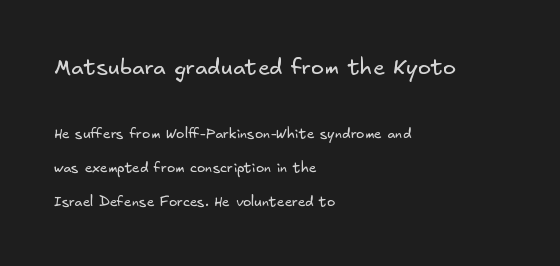
{"bold": "no", "underline": "no", "align": "left", "line_spacing": "loose", "line_spacing_ratio": 2.42, "letter_spacing": "normal", "letter_spacing_em": 0.0, "larger_block": "first", "size_ratio": 1.57, "glyph_px": 22}
